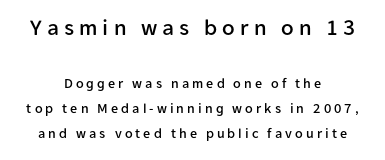
Q: Is the text italic (slanted)? A: No, it is upright.
Q: Is the text underlined? A: No.
Q: How is the paragraph aligned? A: Centered.
Q: Is the spacing between letters normal or unusually wide? A: Unusually wide.
Q: Which block of text is set in a larger size, the first (top) or the second (bottom)? A: The first (top) one.
